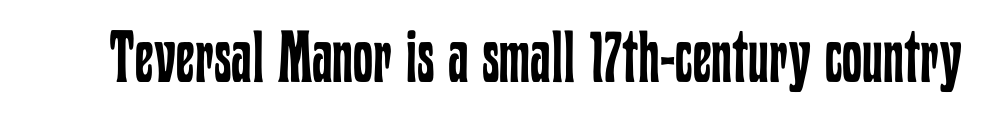
Decoration check: the copy has no underline. Spacing between characters is what you'd get straight out of the box. Heaviness? Minimal to ordinary, like unemphasized prose. Varying glyph widths throughout — classic text-font behaviour. Style check: upright.
